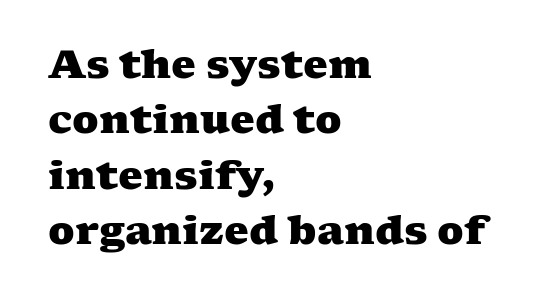
The image shows 39 px heavy, wide serif type; set left-aligned, normal line spacing (1.42x), normal letter spacing, not underlined; medium stroke contrast and a medium x-height.
